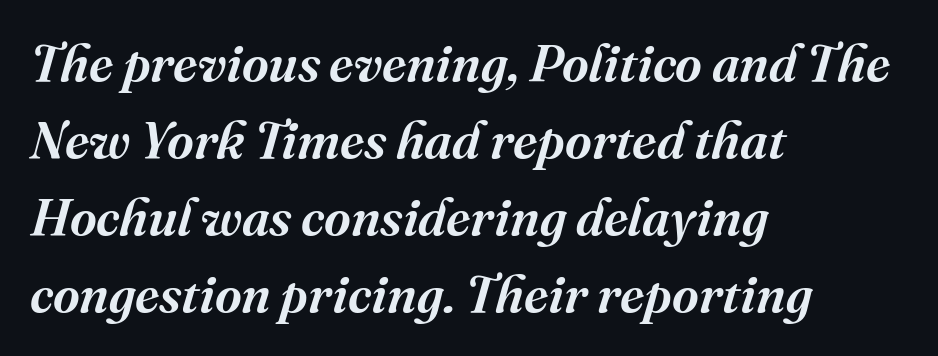
{"serif": "yes", "italic": "yes", "lean": "right", "slant_degrees": 16, "width": "normal", "stroke_contrast": "medium", "x_height": "medium", "monospaced": "no", "underline": "no", "align": "left", "line_spacing": "normal", "line_spacing_ratio": 1.48, "letter_spacing": "normal", "letter_spacing_em": 0.0, "glyph_px": 52}
